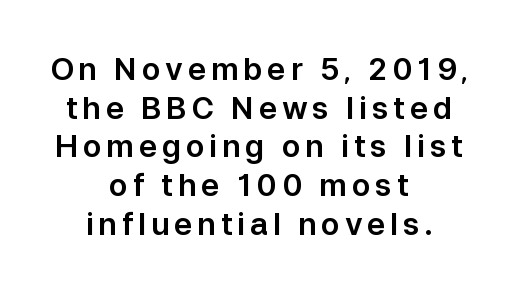
The rows are spaced the way most documents space them. Style check: upright. The text was rendered using a sans face with plain stroke endings. Typeset on center — no edge is straight. Rule under the text: the space is simply empty.
